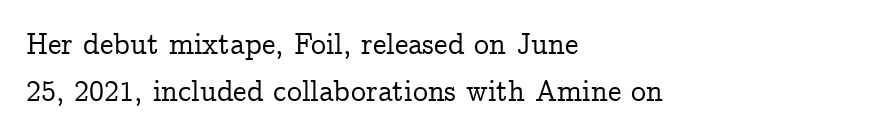
{"serif": "yes", "italic": "no", "width": "normal", "stroke_contrast": "low", "x_height": "medium", "monospaced": "no", "underline": "no", "align": "left", "line_spacing": "normal", "line_spacing_ratio": 1.57, "letter_spacing": "normal", "letter_spacing_em": 0.0, "glyph_px": 30}
